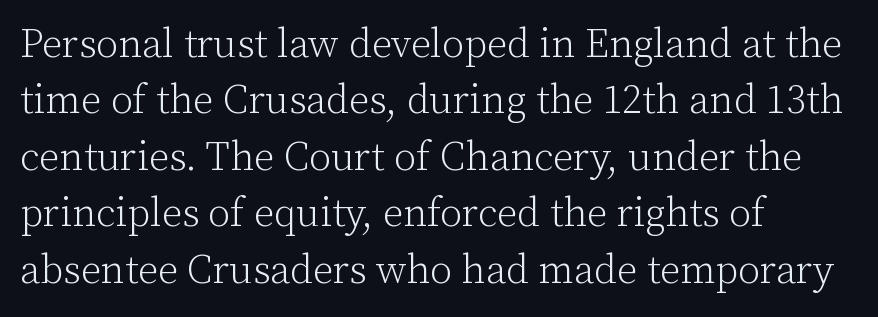
Q: Is the text bold? A: No.
Q: Is the text italic (slanted)? A: No, it is upright.
Q: Is the typeface a serif or a sans-serif typeface? A: Serif.
Q: Is the text underlined? A: No.
Q: How is the paragraph aligned? A: Left-aligned.
Q: Is the spacing between letters normal or unusually wide? A: Normal.
Q: Is the spacing between lines tight, normal or loose? A: Normal.
Q: Width (condensed, normal, or wide)? A: Normal.
Q: Stroke contrast? A: Low.
Q: x-height? A: Medium.
Q: Monospaced? A: No.
